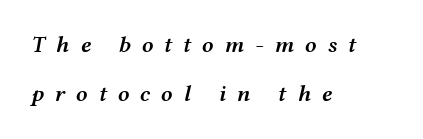
Q: Is the text bold? A: Semi-bold.
Q: Is the text italic (slanted)? A: Yes, it leans right by about 12 degrees.
Q: Is the text underlined? A: No.
Q: How is the paragraph aligned? A: Left-aligned.
Q: Is the spacing between letters normal or unusually wide? A: Unusually wide.
Q: Is the spacing between lines tight, normal or loose? A: Loose.
